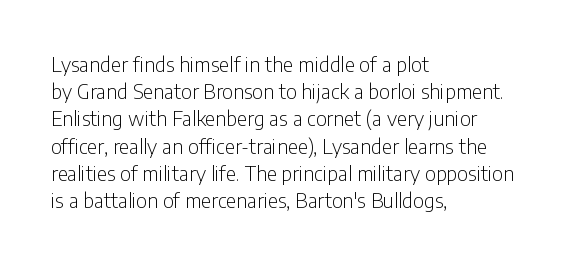
The image shows 20 px text type, upright; set left-aligned, normal line spacing (1.36x), normal letter spacing, not underlined.
